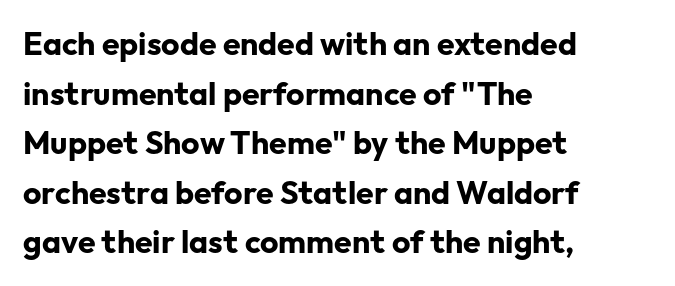
The image shows 32 px bold sans-serif type, upright; set left-aligned, normal line spacing (1.55x), normal letter spacing, not underlined; low stroke contrast and a medium x-height.
